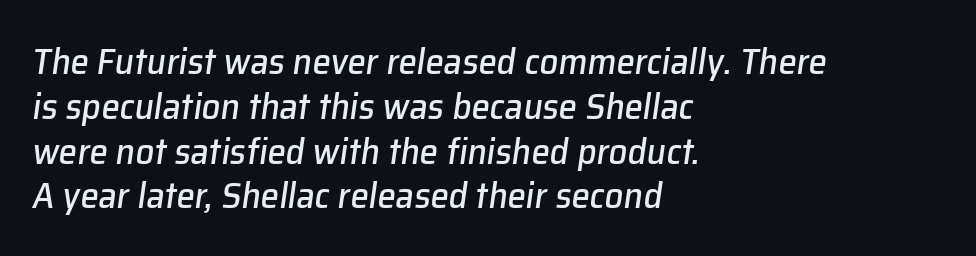
The image shows 37 px text type, italic (leaning right); set left-aligned, line spacing 1.21x, normal letter spacing, not underlined; low stroke contrast and a medium x-height.
